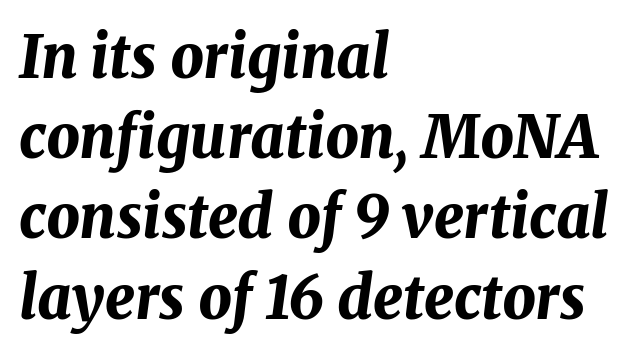
Q: Is the text bold? A: Yes.
Q: Is the text italic (slanted)? A: Yes, it leans right by about 8 degrees.
Q: Is the text underlined? A: No.
Q: How is the paragraph aligned? A: Left-aligned.
Q: Is the spacing between letters normal or unusually wide? A: Normal.
Q: Is the spacing between lines tight, normal or loose? A: Normal.
Q: Width (condensed, normal, or wide)? A: Normal.
Q: Stroke contrast? A: Medium.
Q: x-height? A: Medium.
Q: Monospaced? A: No.
